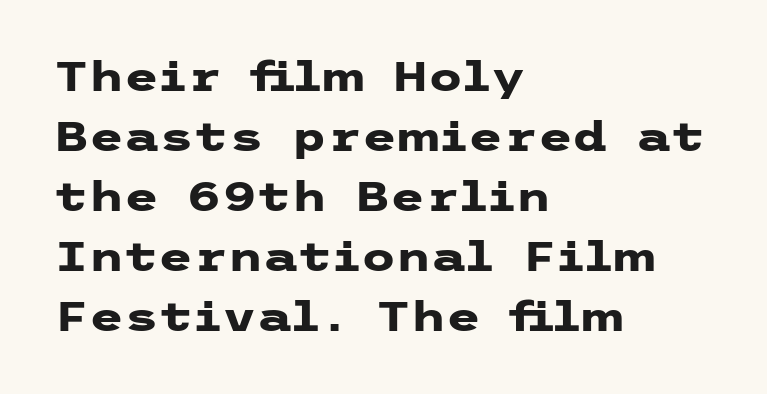
The passage shown is typeset with a sans-serif family. The strip under each line holds only bare page. Summary of vertical rhythm: regular, with standard interline spacing. These lines keep a tight, regular rhythm from letter to letter. Typesetter's note: full bold, strokes at maximum text heaviness.
